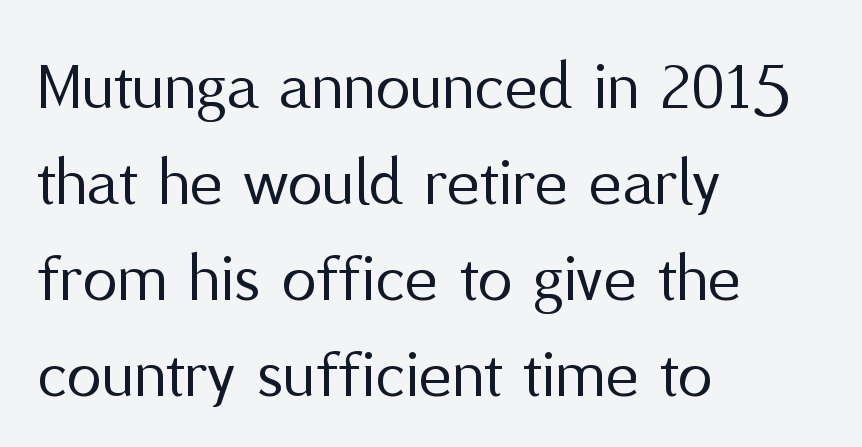
{"serif": "no", "italic": "no", "bold": "no", "weight": "regular", "width": "normal", "stroke_contrast": "medium", "x_height": "medium", "monospaced": "no", "underline": "no", "align": "left", "line_spacing": "normal", "line_spacing_ratio": 1.37, "letter_spacing": "normal", "letter_spacing_em": 0.0, "glyph_px": 70}
